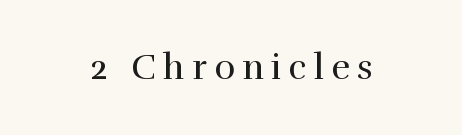
Q: Is the text bold? A: No.
Q: Is the text italic (slanted)? A: No, it is upright.
Q: Is the typeface a serif or a sans-serif typeface? A: Serif.
Q: Is the text underlined? A: No.
Q: Is the spacing between letters normal or unusually wide? A: Unusually wide.
Q: Width (condensed, normal, or wide)? A: Normal.
Q: x-height? A: Medium.
Q: Monospaced? A: No.
